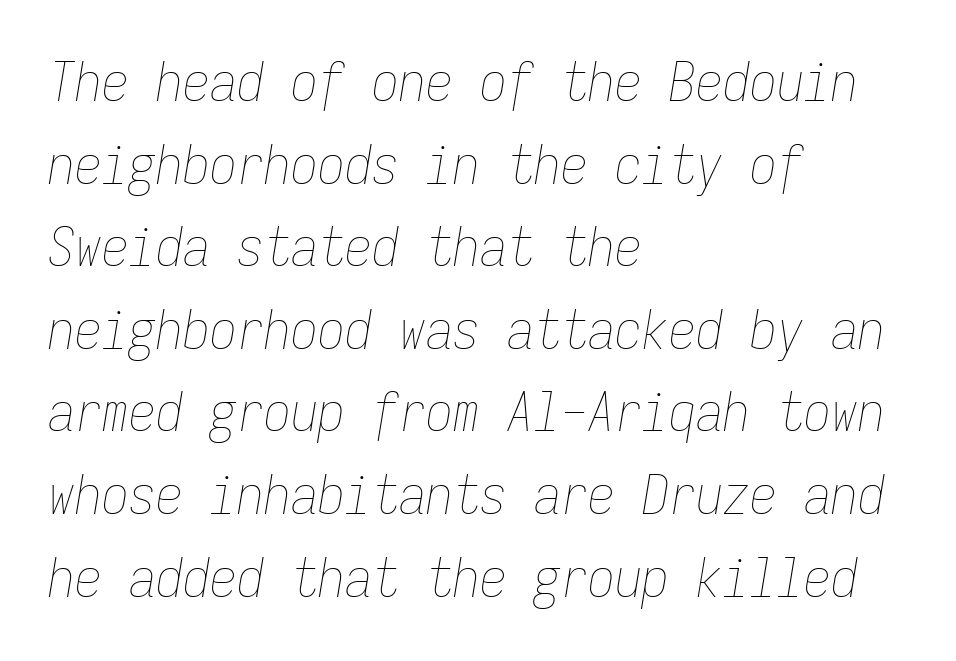
The image shows 54 px thin, condensed type, italic (leaning right), monospaced; set left-aligned, normal line spacing (1.53x), normal letter spacing, not underlined; low stroke contrast and a medium x-height.
